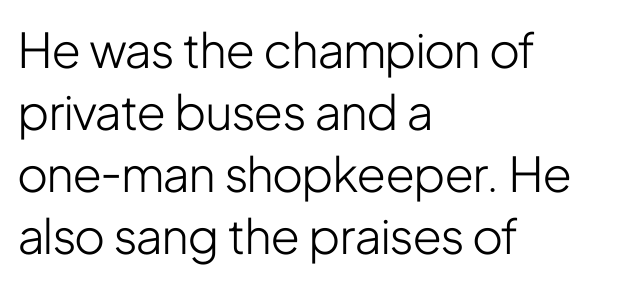
This is roman type, the default non-slanted kind. The setting favours the left margin, as ordinary paragraphs usually do. The weight tops out at a normal text grade. Lines of text with bare space underneath. Proportional: the letters do not fall into vertical columns. Between one letter and the next there's only the usual sliver of space.
